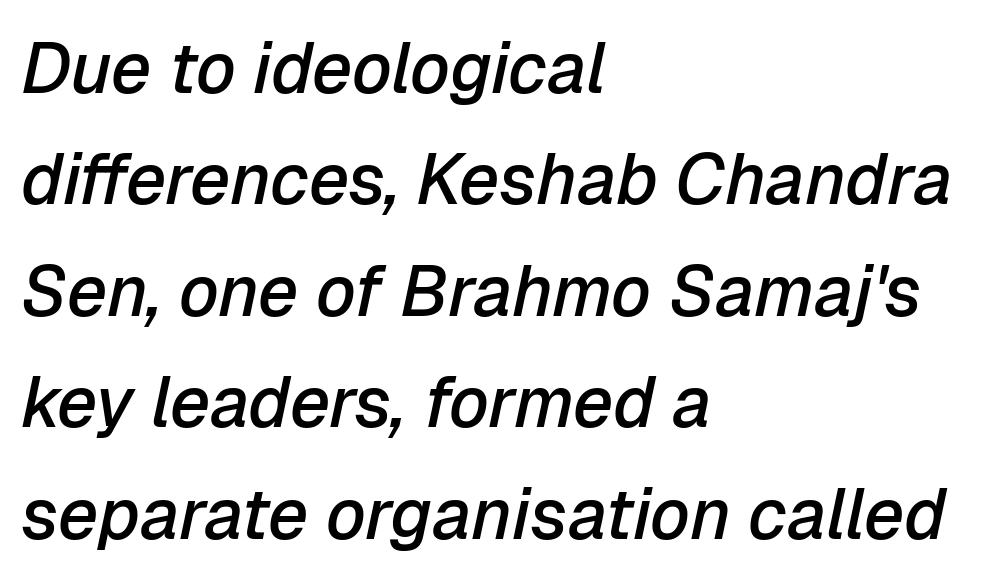
Q: Is the text bold? A: Semi-bold.
Q: Is the text italic (slanted)? A: Yes, it leans right by about 12 degrees.
Q: Is the text underlined? A: No.
Q: How is the paragraph aligned? A: Left-aligned.
Q: Is the spacing between letters normal or unusually wide? A: Normal.
Q: Is the spacing between lines tight, normal or loose? A: Normal.
Q: Width (condensed, normal, or wide)? A: Normal.
Q: Stroke contrast? A: Low.
Q: x-height? A: Medium.
Q: Monospaced? A: No.
